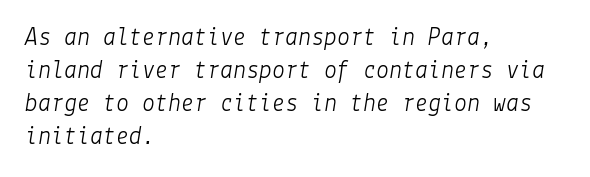
Q: Is the text bold? A: No.
Q: Is the text italic (slanted)? A: Yes, it leans right by about 9 degrees.
Q: Is the text underlined? A: No.
Q: How is the paragraph aligned? A: Left-aligned.
Q: Is the spacing between letters normal or unusually wide? A: Normal.
Q: Is the spacing between lines tight, normal or loose? A: Normal.
